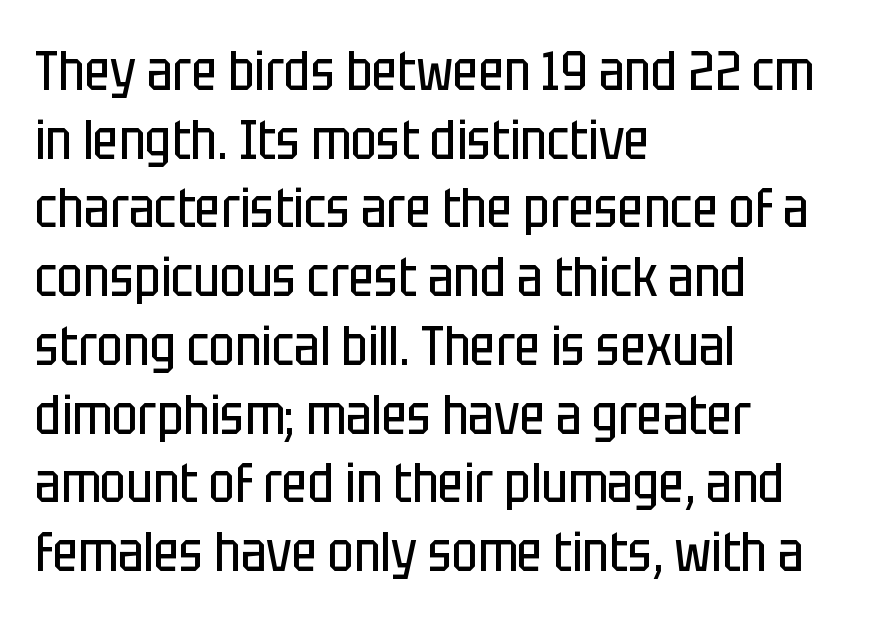
The letters look calm and open, with moderate or lighter stems. Rendered with straight, roman letterforms. Whoever set this chose a conventional vertical rhythm. Looks like regular typesetting: each glyph gets only the width it needs. Just letters on the line, the space beneath them empty. Does extra space separate the letters? No, they use regular spacing.
